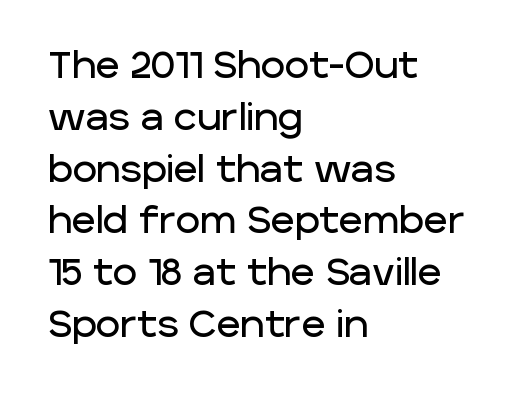
Any mark beneath the type? The region is blank. Line spacing here is normal. Inter-character spacing is left at the font's built-in metrics. In terms of letterform style, serifs are entirely absent. The rag falls on the right side of this text block.
